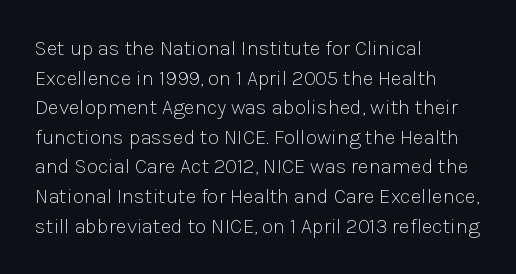
Quick note: underline off. Do the letters lean? They stand straight. The text block is weighted toward the left margin, trailing off unevenly rightward. This rendering leaves character spacing at its baseline value. Vertical spacing — default.
